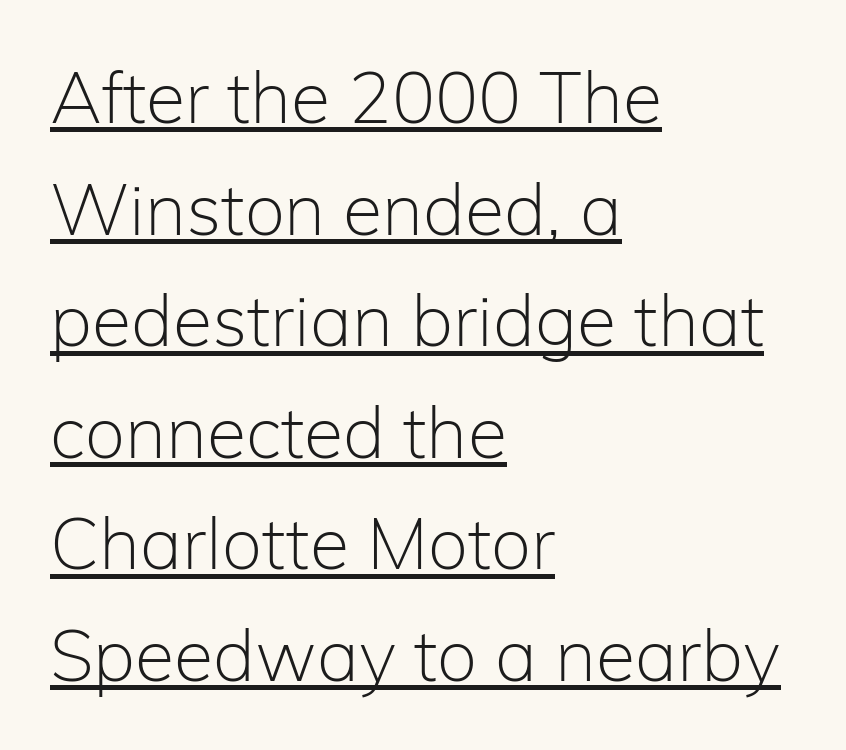
This rendering features underlined lettering. Alignment: flush left. Style check: upright. Weight: regular or lighter. Standard letterfit; no display-style spreading of the glyphs. One glance says typical: line gaps are just what's usual.
